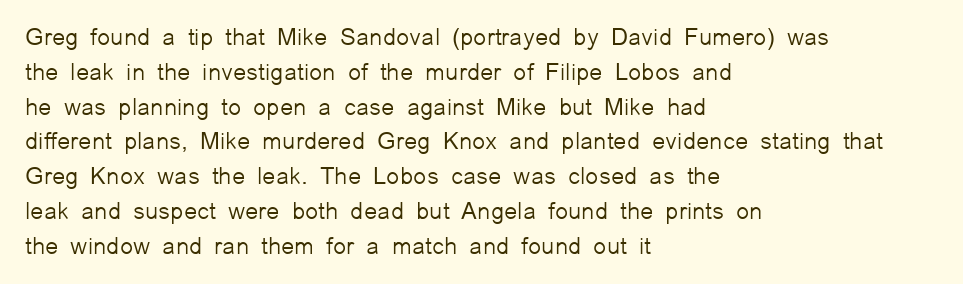
Q: Is the text bold? A: No.
Q: Is the text italic (slanted)? A: No, it is upright.
Q: Is the text underlined? A: No.
Q: How is the paragraph aligned? A: Left-aligned.
Q: Is the spacing between letters normal or unusually wide? A: Normal.
Q: Is the spacing between lines tight, normal or loose? A: Normal.
